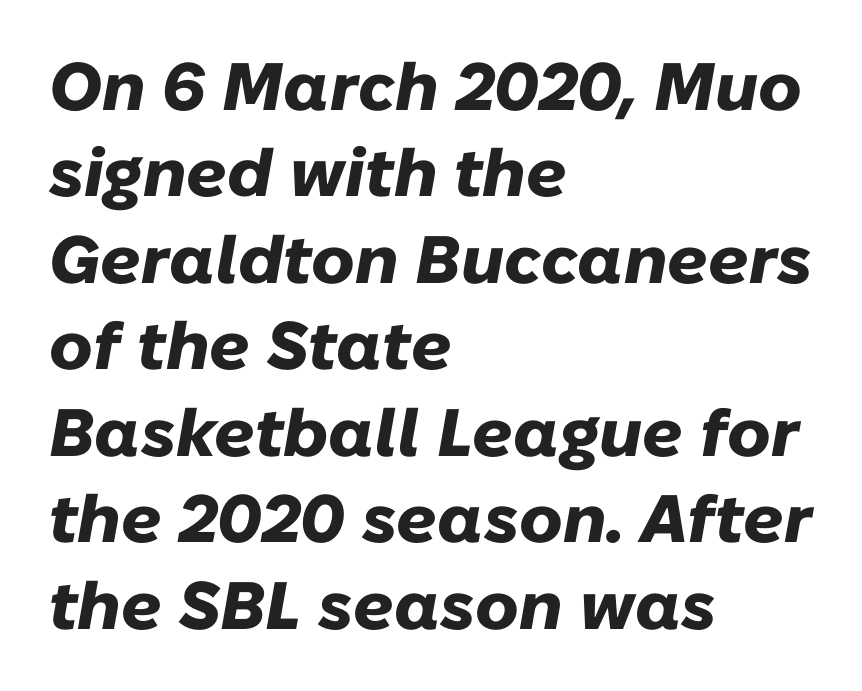
Q: Is the text bold? A: Yes.
Q: Is the text italic (slanted)? A: Yes, it leans right by about 10 degrees.
Q: Is the text underlined? A: No.
Q: How is the paragraph aligned? A: Left-aligned.
Q: Is the spacing between letters normal or unusually wide? A: Normal.
Q: Is the spacing between lines tight, normal or loose? A: Normal.
Q: Width (condensed, normal, or wide)? A: Normal.
Q: Stroke contrast? A: Low.
Q: x-height? A: Medium.
Q: Monospaced? A: No.
